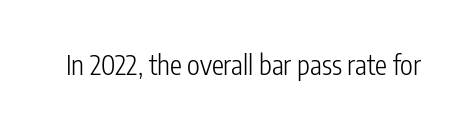
Has an underline been added? It has not. The type is set solid horizontally, with unmodified tracking. The characters are drawn with everyday or finer stroke widths. Every character sits straight up, as roman type does.
